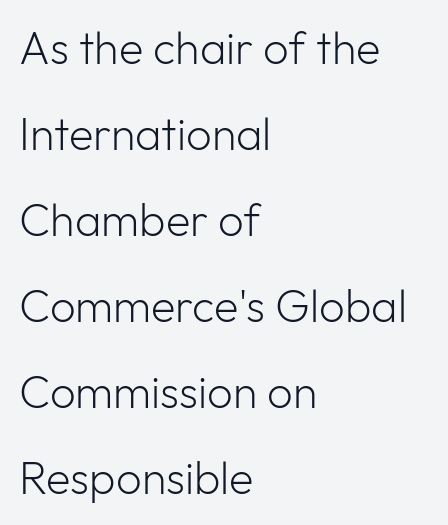
Q: Is the text bold? A: No.
Q: Is the text italic (slanted)? A: No, it is upright.
Q: Is the typeface a serif or a sans-serif typeface? A: Sans-serif.
Q: Is the text underlined? A: No.
Q: How is the paragraph aligned? A: Left-aligned.
Q: Is the spacing between letters normal or unusually wide? A: Normal.
Q: Is the spacing between lines tight, normal or loose? A: Loose.
Q: Width (condensed, normal, or wide)? A: Normal.
Q: Stroke contrast? A: Low.
Q: x-height? A: Medium.
Q: Monospaced? A: No.
